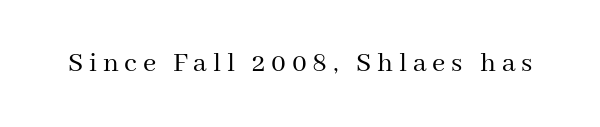
{"serif": "yes", "italic": "no", "bold": "no", "weight": "regular", "width": "normal", "stroke_contrast": "medium", "x_height": "medium", "monospaced": "no", "underline": "no", "letter_spacing": "wide", "letter_spacing_em": 0.2, "glyph_px": 29}
